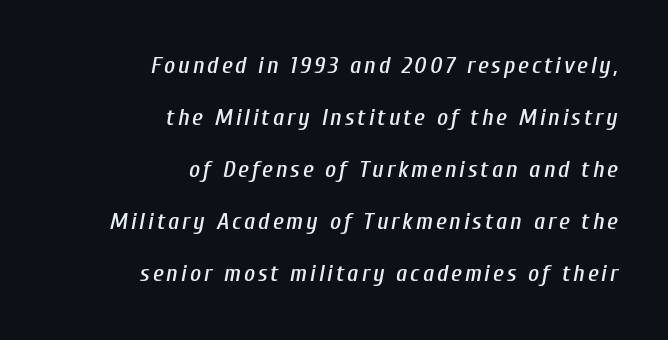
Q: Is the text italic (slanted)? A: Yes, it leans right by about 10 degrees.
Q: Is the text underlined? A: No.
Q: How is the paragraph aligned? A: Right-aligned.
Q: Is the spacing between lines tight, normal or loose? A: Loose.
